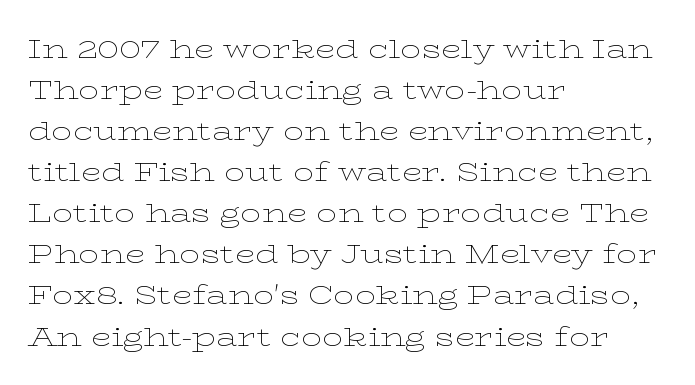
Q: Is the text bold? A: No.
Q: Is the text italic (slanted)? A: No, it is upright.
Q: Is the text underlined? A: No.
Q: How is the paragraph aligned? A: Left-aligned.
Q: Is the spacing between letters normal or unusually wide? A: Normal.
Q: Is the spacing between lines tight, normal or loose? A: Normal.
